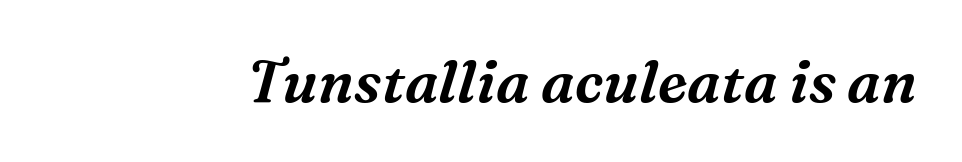
Q: Is the text italic (slanted)? A: Yes, it leans right by about 16 degrees.
Q: Is the typeface a serif or a sans-serif typeface? A: Serif.
Q: Is the text underlined? A: No.
Q: Is the spacing between letters normal or unusually wide? A: Normal.
Q: Width (condensed, normal, or wide)? A: Normal.
Q: Stroke contrast? A: Medium.
Q: x-height? A: Medium.
Q: Monospaced? A: No.
